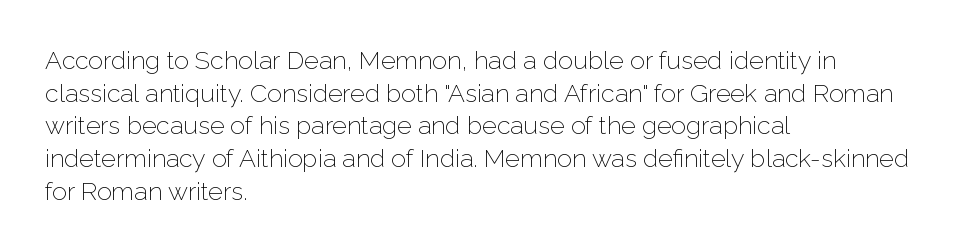
The image shows 25 px text type, upright; set left-aligned, normal line spacing (1.31x), normal letter spacing, not underlined.
